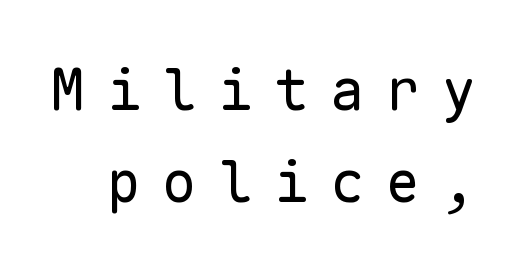
{"serif": "no", "italic": "no", "bold": "no", "weight": "regular", "width": "normal", "stroke_contrast": "low", "x_height": "medium", "monospaced": "yes", "underline": "no", "line_spacing": "normal", "line_spacing_ratio": 1.62, "letter_spacing": "wide", "letter_spacing_em": 0.38, "glyph_px": 57}
